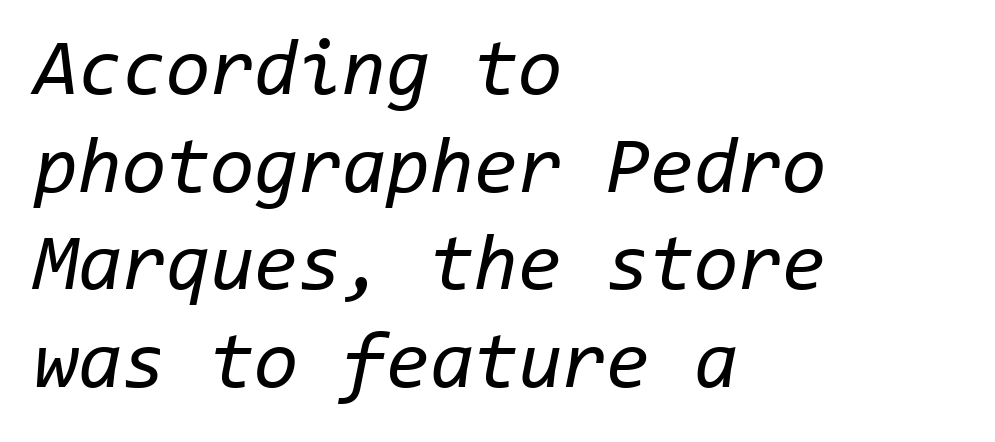
Q: Is the text bold? A: No.
Q: Is the text italic (slanted)? A: Yes, it leans right by about 11 degrees.
Q: Is the text underlined? A: No.
Q: How is the paragraph aligned? A: Left-aligned.
Q: Is the spacing between letters normal or unusually wide? A: Normal.
Q: Width (condensed, normal, or wide)? A: Normal.
Q: Stroke contrast? A: Low.
Q: x-height? A: Medium.
Q: Monospaced? A: Yes.
